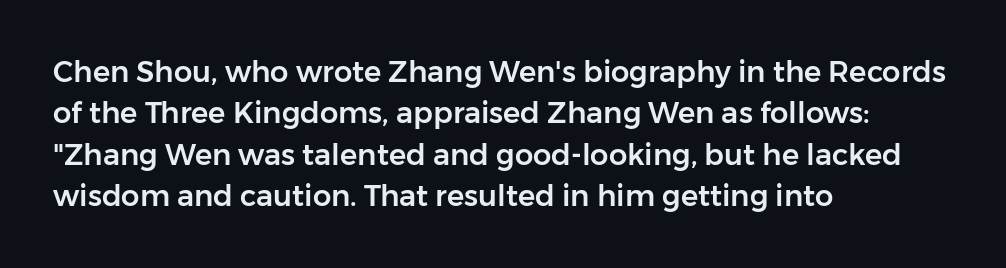
A student would call this left alignment; a typographer would say flush left, rag right. Are there feet on the stems? There aren't — it's a sans. This sample uses plain, unmodified letter spacing. Notice how descenders clear the ascenders below comfortably — that's standard leading. Spacing verdict: proportional, widths tailored to each character.
